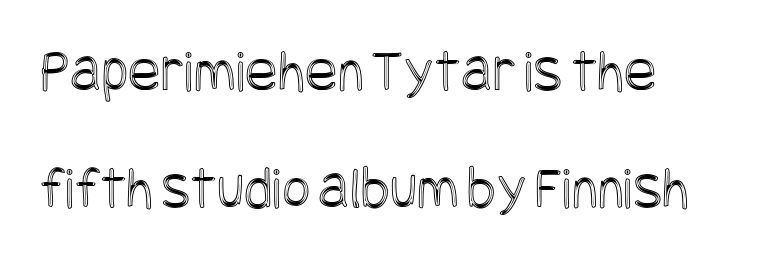
Q: Is the text italic (slanted)? A: No, it is upright.
Q: Is the text underlined? A: No.
Q: How is the paragraph aligned? A: Left-aligned.
Q: Is the spacing between letters normal or unusually wide? A: Normal.
Q: Is the spacing between lines tight, normal or loose? A: Loose.
Q: Width (condensed, normal, or wide)? A: Condensed.
Q: x-height? A: Large.
